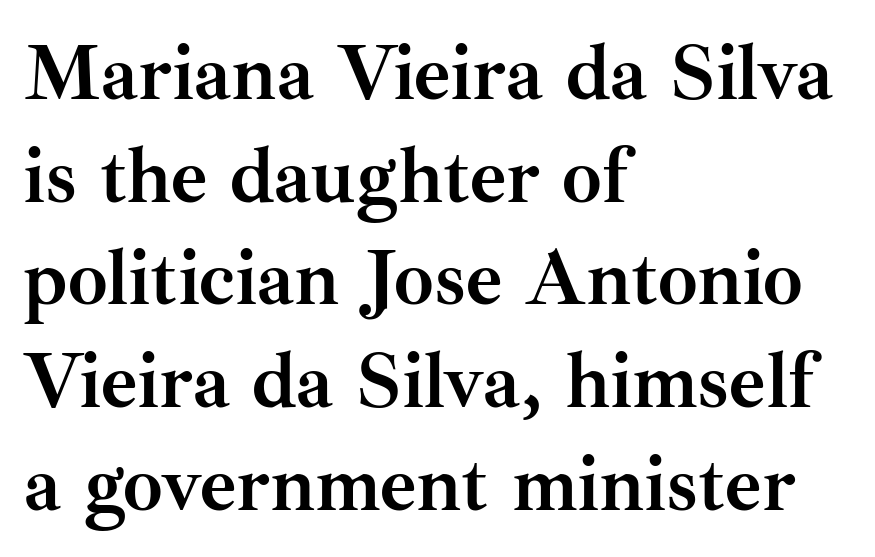
Q: Is the text bold? A: Yes.
Q: Is the text italic (slanted)? A: No, it is upright.
Q: Is the typeface a serif or a sans-serif typeface? A: Serif.
Q: Is the text underlined? A: No.
Q: How is the paragraph aligned? A: Left-aligned.
Q: Is the spacing between letters normal or unusually wide? A: Normal.
Q: Is the spacing between lines tight, normal or loose? A: Normal.
Q: Width (condensed, normal, or wide)? A: Normal.
Q: Stroke contrast? A: Medium.
Q: x-height? A: Small.
Q: Monospaced? A: No.
